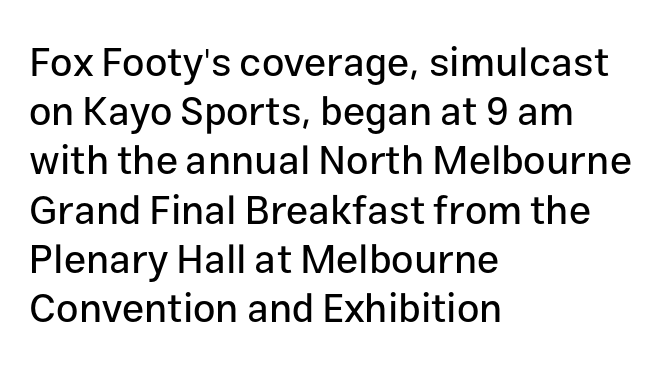
The image shows 40 px sans-serif type, upright; set left-aligned, line spacing 1.23x, normal letter spacing, not underlined; low stroke contrast and a medium x-height.
